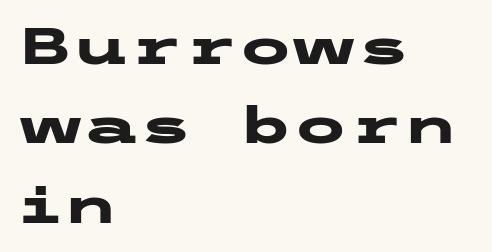
The image shows 50 px heavy, wide sans-serif type, upright; set left-aligned, normal line spacing (1.59x), normal letter spacing, not underlined; low stroke contrast and a medium x-height.
